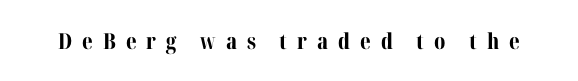
The image shows 22 px bold type, upright; set unusually wide letter spacing (+0.45 em), not underlined.
